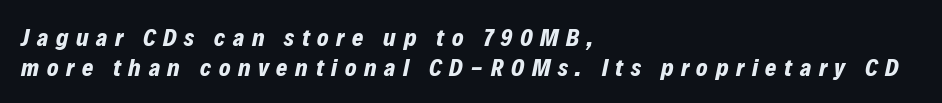
{"italic": "yes", "lean": "right", "slant_degrees": 12, "bold": "yes", "underline": "no", "align": "left", "line_spacing": "normal", "line_spacing_ratio": 1.26, "letter_spacing": "wide", "letter_spacing_em": 0.32, "glyph_px": 24}
